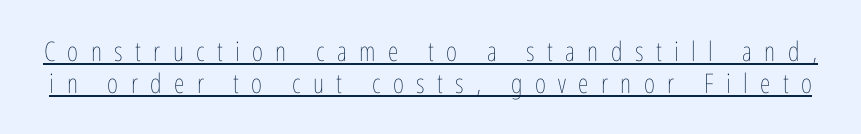
Summary of weight: not heavy and not bold. Do the letters lean? They stand straight. Notice how a bar underscores the lettering throughout. Observe the wide spacing: letters keep a clear distance from each other.
